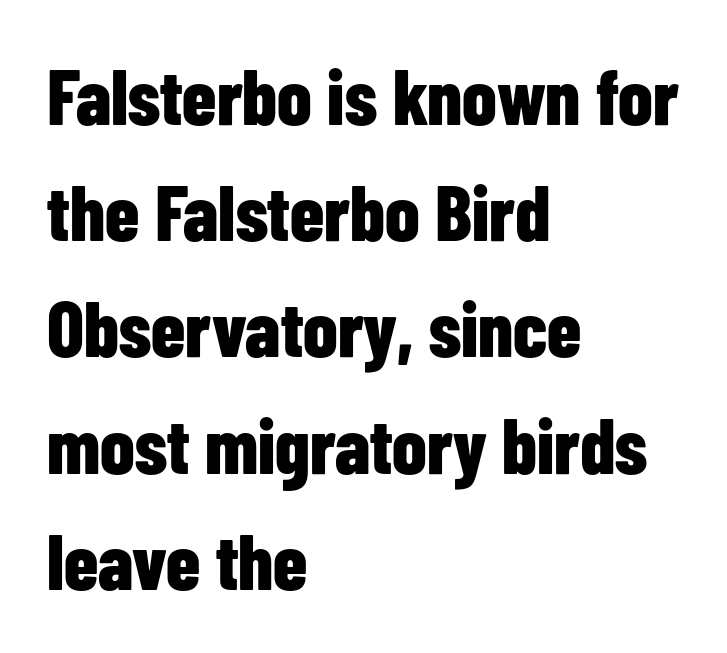
Q: Is the text bold? A: Yes.
Q: Is the text italic (slanted)? A: No, it is upright.
Q: Is the typeface a serif or a sans-serif typeface? A: Sans-serif.
Q: Is the text underlined? A: No.
Q: How is the paragraph aligned? A: Left-aligned.
Q: Is the spacing between letters normal or unusually wide? A: Normal.
Q: Is the spacing between lines tight, normal or loose? A: Normal.
Q: Width (condensed, normal, or wide)? A: Condensed.
Q: Stroke contrast? A: Low.
Q: x-height? A: Medium.
Q: Monospaced? A: No.
